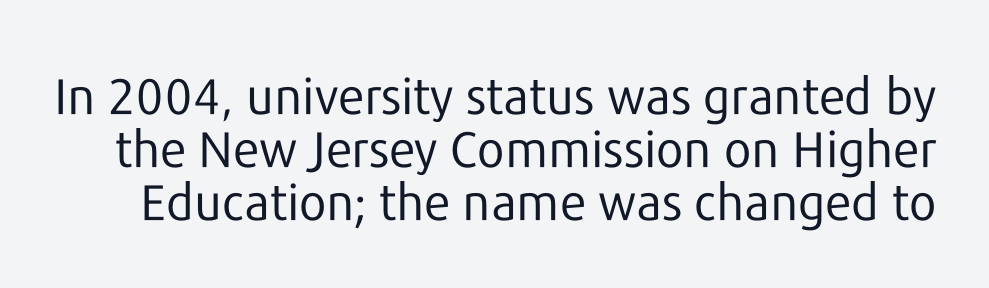
Stems here are at most as thick as an everyday book face. The space beneath each line is pristine and unruled. Each word holds together tightly as a unit, with standard inter-letter gaps. Do the characters align in a grid? No, the font is proportional. The lines are packed closely together with very little leading.
